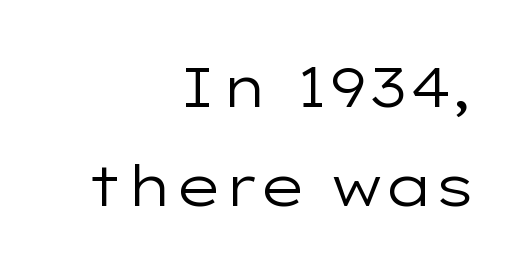
Q: Is the text bold? A: No.
Q: Is the text italic (slanted)? A: No, it is upright.
Q: Is the typeface a serif or a sans-serif typeface? A: Sans-serif.
Q: Is the text underlined? A: No.
Q: How is the paragraph aligned? A: Right-aligned.
Q: Is the spacing between letters normal or unusually wide? A: Normal.
Q: Width (condensed, normal, or wide)? A: Wide.
Q: Stroke contrast? A: Low.
Q: x-height? A: Medium.
Q: Monospaced? A: No.
